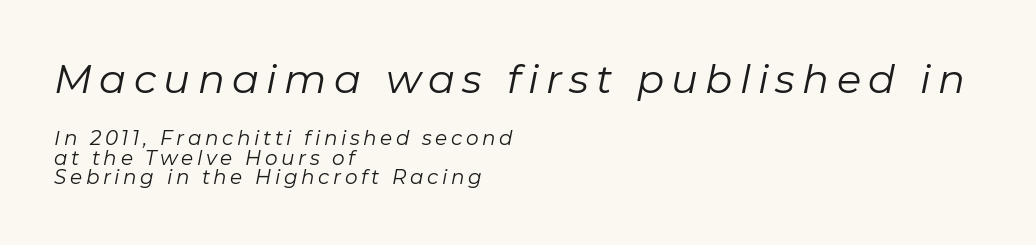
Q: Is the text bold? A: No.
Q: Is the text italic (slanted)? A: Yes, it leans right by about 11 degrees.
Q: Is the text underlined? A: No.
Q: How is the paragraph aligned? A: Left-aligned.
Q: Is the spacing between lines tight, normal or loose? A: Tight.
Q: Which block of text is set in a larger size, the first (top) or the second (bottom)? A: The first (top) one.
Q: Width (condensed, normal, or wide)? A: Normal.
Q: Stroke contrast? A: Low.
Q: x-height? A: Medium.
Q: Monospaced? A: No.
